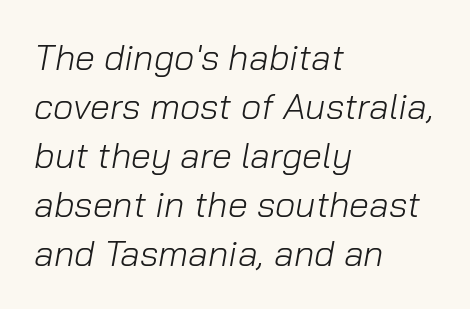
Q: Is the text bold? A: No.
Q: Is the text italic (slanted)? A: Yes, it leans right by about 10 degrees.
Q: Is the text underlined? A: No.
Q: How is the paragraph aligned? A: Left-aligned.
Q: Is the spacing between letters normal or unusually wide? A: Normal.
Q: Is the spacing between lines tight, normal or loose? A: Normal.
Q: Width (condensed, normal, or wide)? A: Normal.
Q: Stroke contrast? A: Low.
Q: x-height? A: Medium.
Q: Monospaced? A: No.
